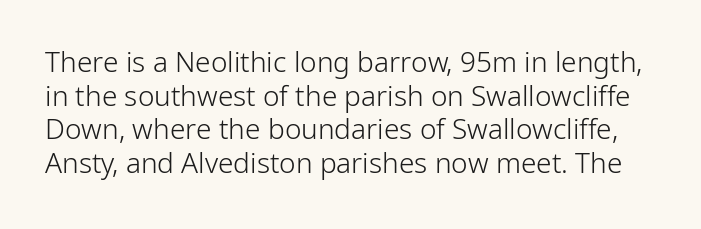
Q: Is the text bold? A: No.
Q: Is the text italic (slanted)? A: No, it is upright.
Q: Is the typeface a serif or a sans-serif typeface? A: Sans-serif.
Q: Is the text underlined? A: No.
Q: Is the spacing between letters normal or unusually wide? A: Normal.
Q: Width (condensed, normal, or wide)? A: Normal.
Q: Stroke contrast? A: Low.
Q: x-height? A: Medium.
Q: Monospaced? A: No.
